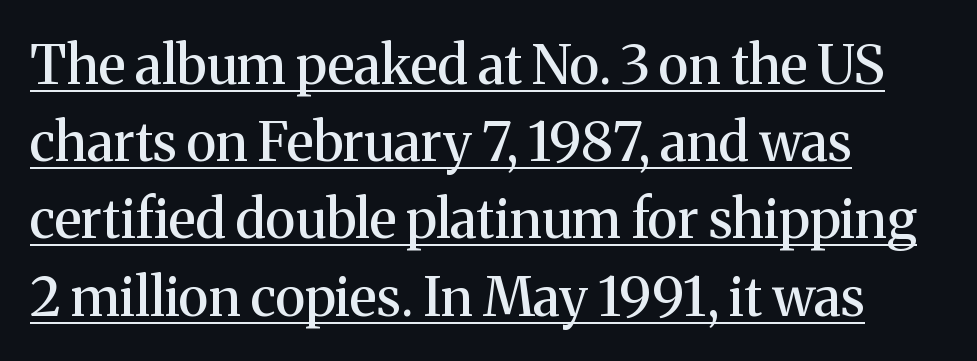
Q: Is the text italic (slanted)? A: No, it is upright.
Q: Is the typeface a serif or a sans-serif typeface? A: Serif.
Q: Is the text underlined? A: Yes.
Q: How is the paragraph aligned? A: Left-aligned.
Q: Is the spacing between letters normal or unusually wide? A: Normal.
Q: Is the spacing between lines tight, normal or loose? A: Normal.
Q: Width (condensed, normal, or wide)? A: Normal.
Q: Stroke contrast? A: Medium.
Q: x-height? A: Medium.
Q: Monospaced? A: No.
